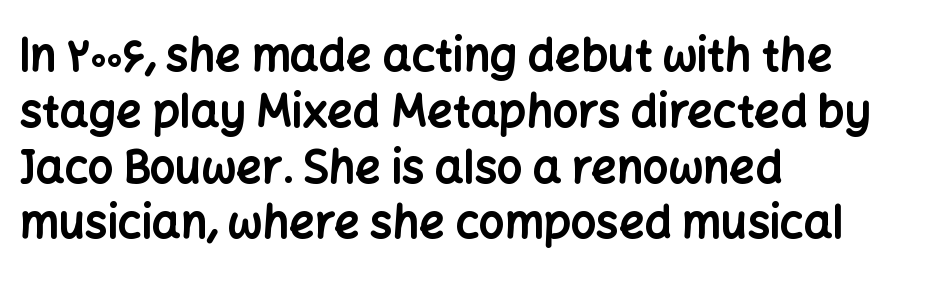
The letters stand straight up with perfectly vertical stems. Looks like regular typesetting: each glyph gets only the width it needs. Nobody drew a line under any word here. Line beginnings align vertically; line endings do not. A dark, heavy texture on the line: the type is bold.
